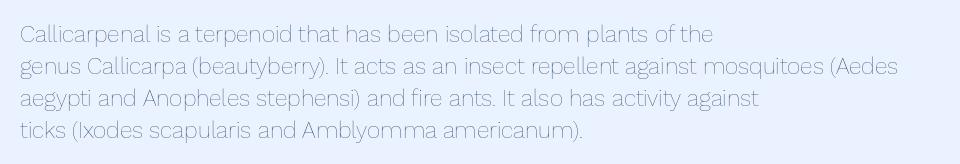
Q: Is the text bold? A: No.
Q: Is the text italic (slanted)? A: No, it is upright.
Q: Is the text underlined? A: No.
Q: How is the paragraph aligned? A: Left-aligned.
Q: Is the spacing between letters normal or unusually wide? A: Normal.
Q: Is the spacing between lines tight, normal or loose? A: Normal.
